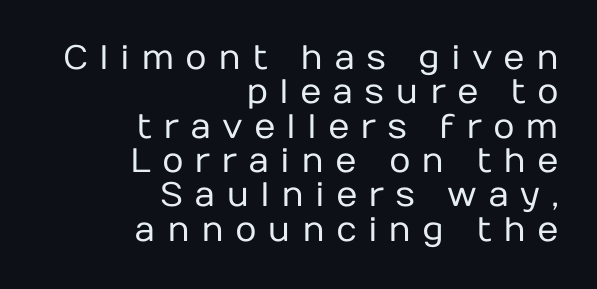
Q: Is the text bold? A: No.
Q: Is the text italic (slanted)? A: No, it is upright.
Q: Is the typeface a serif or a sans-serif typeface? A: Sans-serif.
Q: Is the text underlined? A: No.
Q: How is the paragraph aligned? A: Right-aligned.
Q: Is the spacing between letters normal or unusually wide? A: Unusually wide.
Q: Is the spacing between lines tight, normal or loose? A: Tight.
Q: Width (condensed, normal, or wide)? A: Normal.
Q: Stroke contrast? A: Low.
Q: x-height? A: Medium.
Q: Monospaced? A: No.
